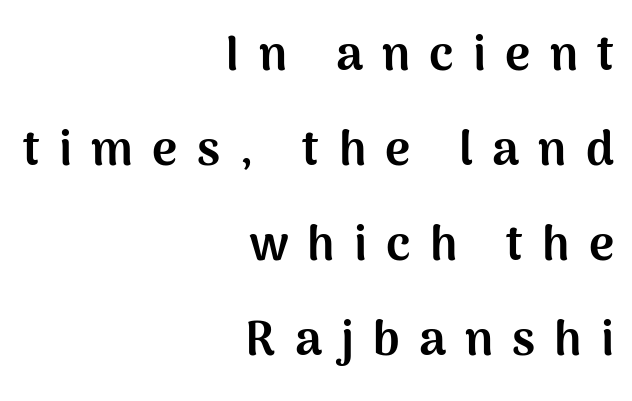
The image shows 48 px bold sans-serif type, upright; set right-aligned, loose line spacing (1.98x), unusually wide letter spacing (+0.4 em), not underlined; medium stroke contrast and a medium x-height.
